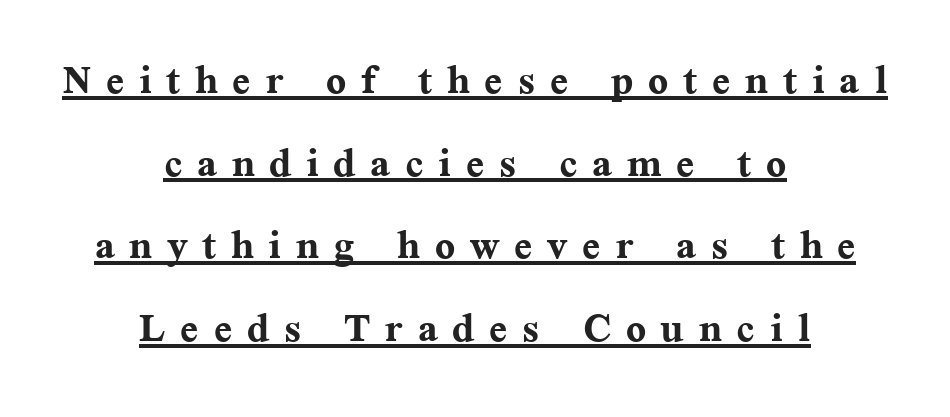
{"serif": "yes", "italic": "no", "bold": "yes", "weight": "semibold", "width": "normal", "stroke_contrast": "medium", "x_height": "medium", "monospaced": "no", "underline": "yes", "align": "center", "line_spacing": "normal", "line_spacing_ratio": 1.56, "letter_spacing": "wide", "letter_spacing_em": 0.28, "glyph_px": 53}
